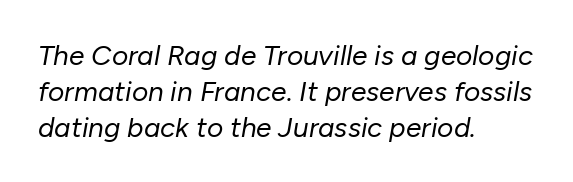
The image shows 28 px regular-weight type, italic (leaning right); set left-aligned, normal line spacing (1.28x), normal letter spacing, not underlined; low stroke contrast and a medium x-height.
